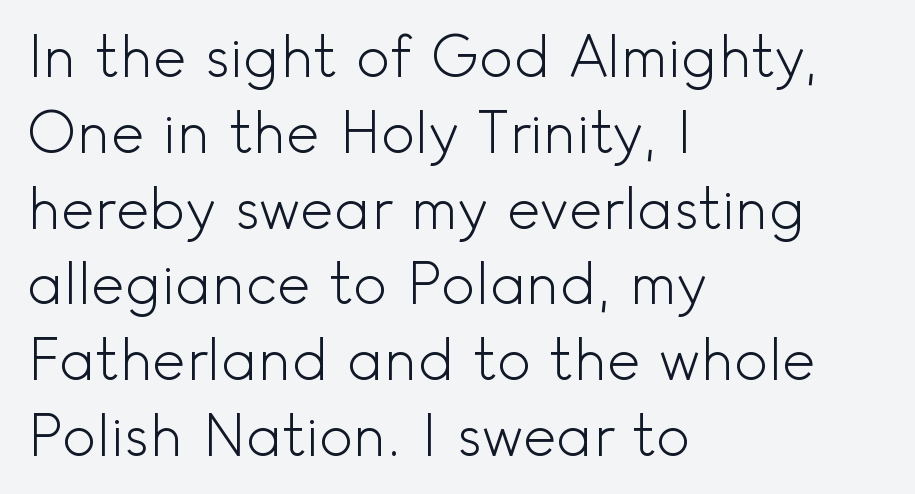
{"serif": "no", "italic": "no", "bold": "no", "weight": "light", "width": "normal", "x_height": "small", "monospaced": "no", "underline": "no", "align": "left", "line_spacing": "normal", "line_spacing_ratio": 1.33, "letter_spacing": "normal", "letter_spacing_em": 0.0, "glyph_px": 57}
